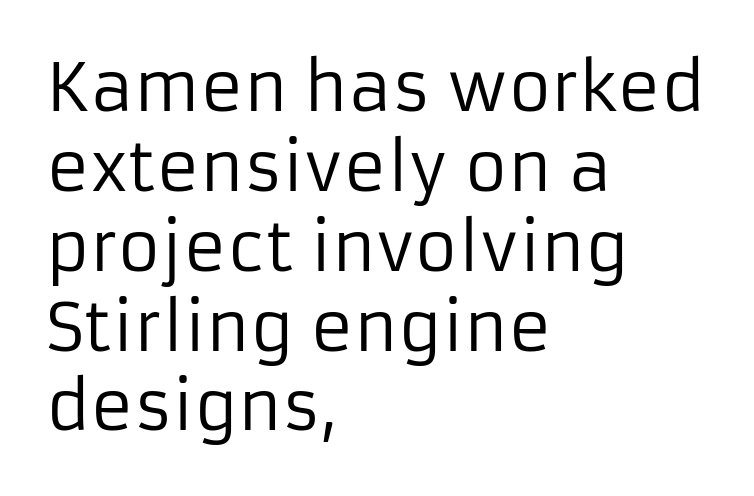
Plain, unruled lines of type. Weight: in the light-to-regular range. Spacing verdict: proportional, widths tailored to each character. No extra tracking has been applied to these lines.
